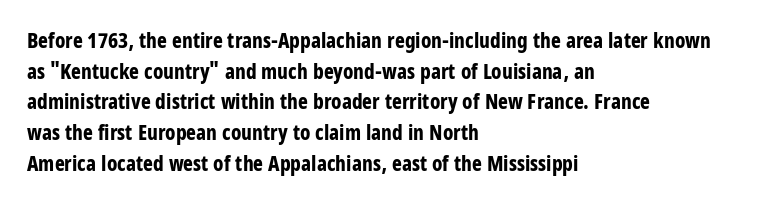
The image shows 21 px bold type, upright; set left-aligned, normal line spacing (1.46x), normal letter spacing, not underlined.
